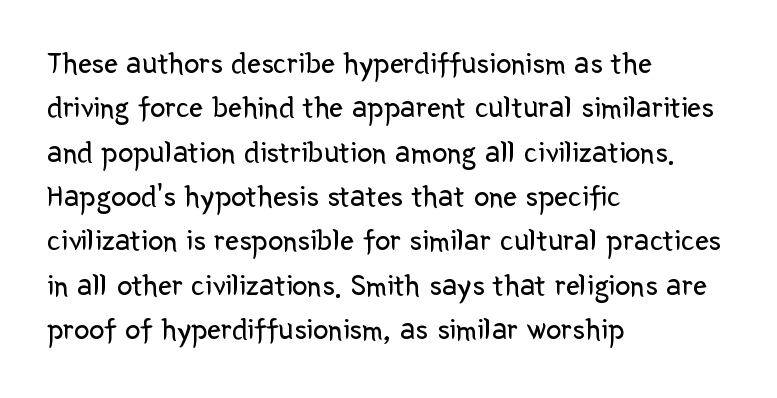
Q: Is the text bold? A: No.
Q: Is the text italic (slanted)? A: No, it is upright.
Q: Is the typeface a serif or a sans-serif typeface? A: Sans-serif.
Q: Is the text underlined? A: No.
Q: How is the paragraph aligned? A: Left-aligned.
Q: Is the spacing between letters normal or unusually wide? A: Normal.
Q: Is the spacing between lines tight, normal or loose? A: Normal.
Q: Width (condensed, normal, or wide)? A: Normal.
Q: Stroke contrast? A: Low.
Q: x-height? A: Medium.
Q: Monospaced? A: No.
